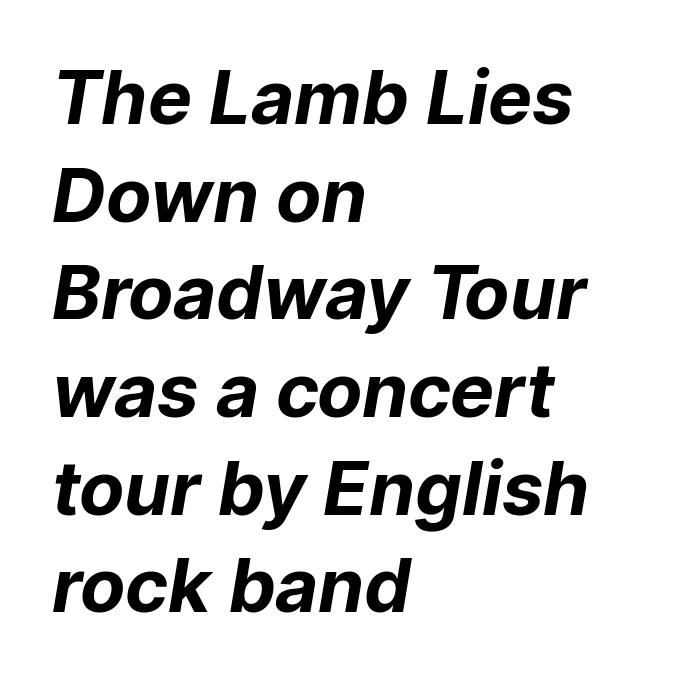
The image shows 74 px bold sans-serif type; set left-aligned, normal line spacing (1.32x), normal letter spacing, not underlined; low stroke contrast and a medium x-height.
